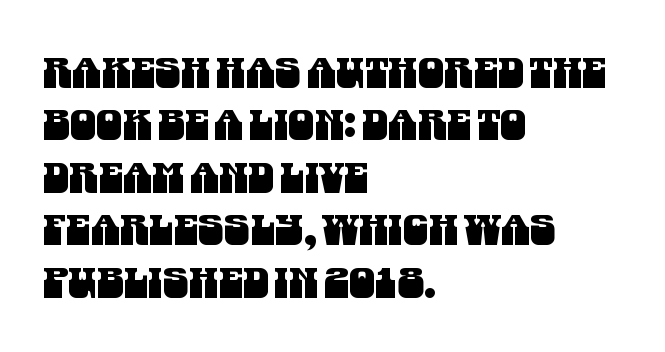
The paragraph shown leans on its left margin. Look at the tracking — it's just the regular setting, nothing added. The face used here is proportionally spaced, like ordinary book or web type. I'd call this a sans setting — the letters go barefoot.
